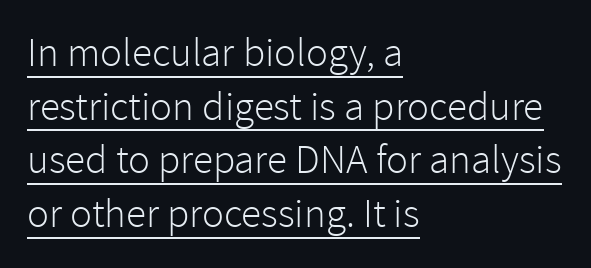
Characters remain perfectly vertical along every line. In CSS terms this would be text-align: left. No heavy texture on the line: the type isn't bold. Leading matches the norm, producing a regular column. Does the type have serifs? No, each stem ends abruptly.
